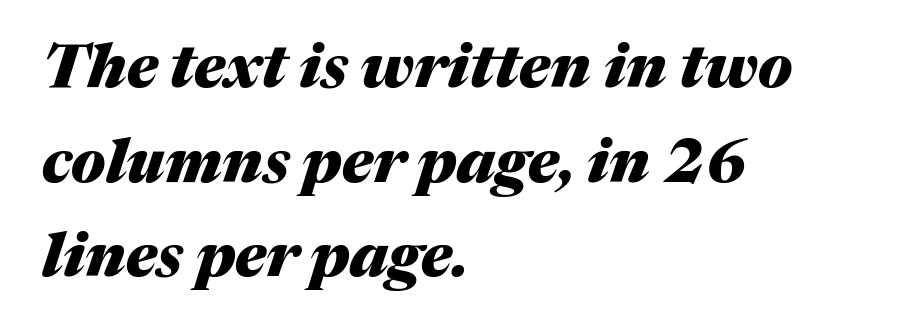
{"italic": "yes", "lean": "right", "slant_degrees": 17, "bold": "yes", "weight": "heavy", "width": "normal", "stroke_contrast": "medium", "x_height": "medium", "monospaced": "no", "underline": "no", "align": "left", "line_spacing": "normal", "line_spacing_ratio": 1.55, "letter_spacing": "normal", "letter_spacing_em": 0.0, "glyph_px": 61}
